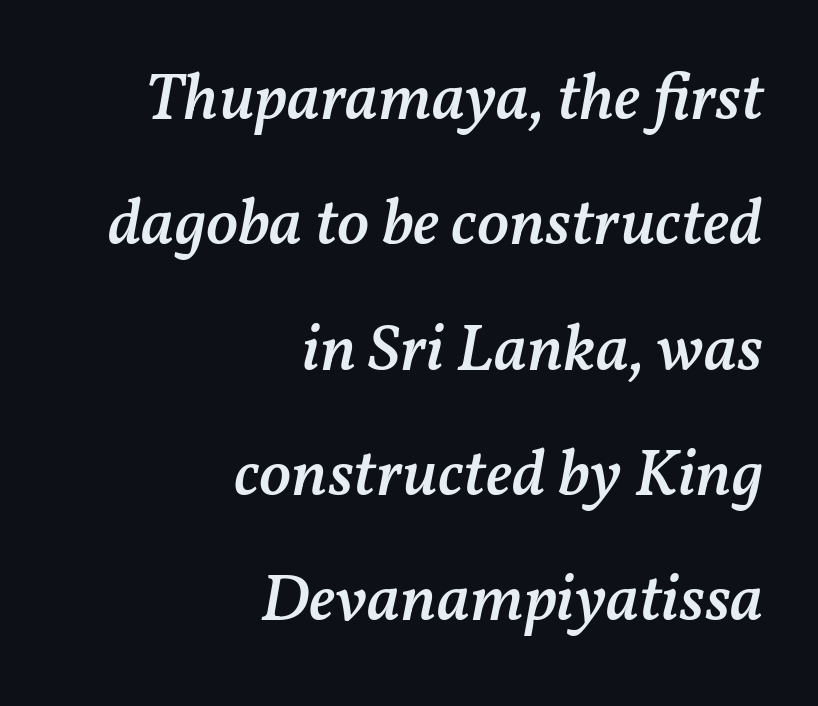
The image shows 67 px semibold type, italic (leaning right); set right-aligned, line spacing 1.87x, normal letter spacing, not underlined; medium stroke contrast and a medium x-height.
